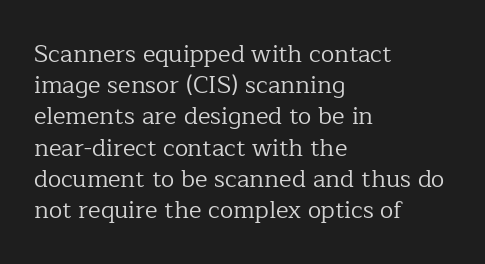
{"italic": "no", "bold": "no", "underline": "no", "align": "left", "line_spacing": "normal", "line_spacing_ratio": 1.3, "letter_spacing": "normal", "letter_spacing_em": 0.0, "glyph_px": 24}
